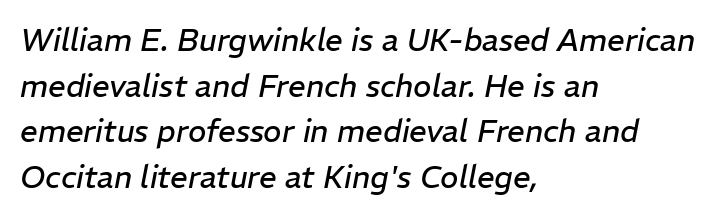
Q: Is the text bold? A: No.
Q: Is the text italic (slanted)? A: Yes, it leans right by about 11 degrees.
Q: Is the text underlined? A: No.
Q: How is the paragraph aligned? A: Left-aligned.
Q: Is the spacing between letters normal or unusually wide? A: Normal.
Q: Is the spacing between lines tight, normal or loose? A: Normal.
Q: Width (condensed, normal, or wide)? A: Normal.
Q: Stroke contrast? A: Low.
Q: x-height? A: Medium.
Q: Monospaced? A: No.
